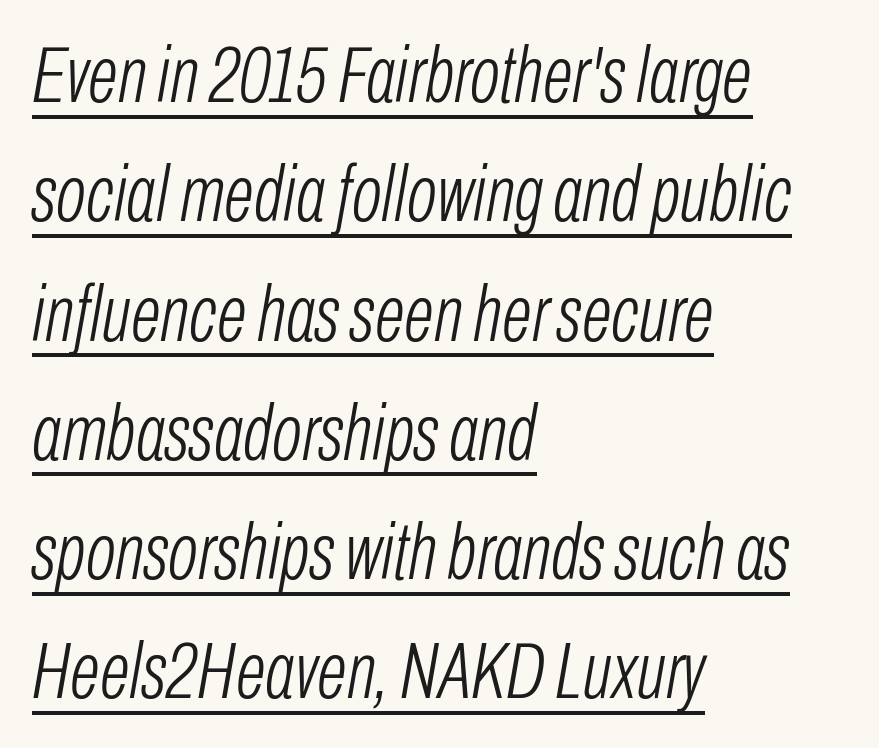
The image shows 79 px light, condensed type, italic (leaning right); set left-aligned, normal line spacing (1.51x), normal letter spacing, underlined; low stroke contrast and a medium x-height.
